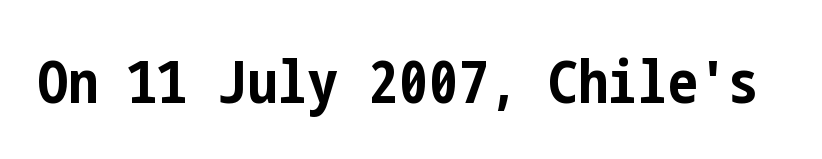
Q: Is the text bold? A: Yes.
Q: Is the text italic (slanted)? A: No, it is upright.
Q: Is the typeface a serif or a sans-serif typeface? A: Sans-serif.
Q: Is the text underlined? A: No.
Q: Is the spacing between letters normal or unusually wide? A: Normal.
Q: Width (condensed, normal, or wide)? A: Condensed.
Q: Stroke contrast? A: Low.
Q: x-height? A: Medium.
